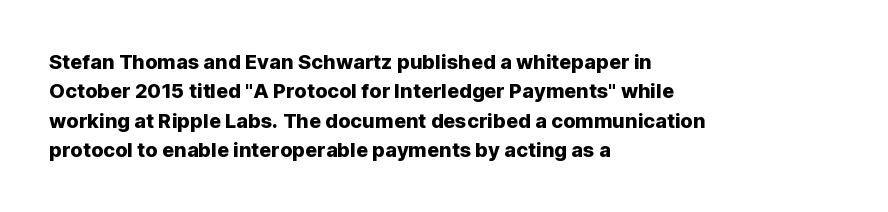
Q: Is the text italic (slanted)? A: No, it is upright.
Q: Is the text underlined? A: No.
Q: How is the paragraph aligned? A: Left-aligned.
Q: Is the spacing between letters normal or unusually wide? A: Normal.
Q: Is the spacing between lines tight, normal or loose? A: Normal.
